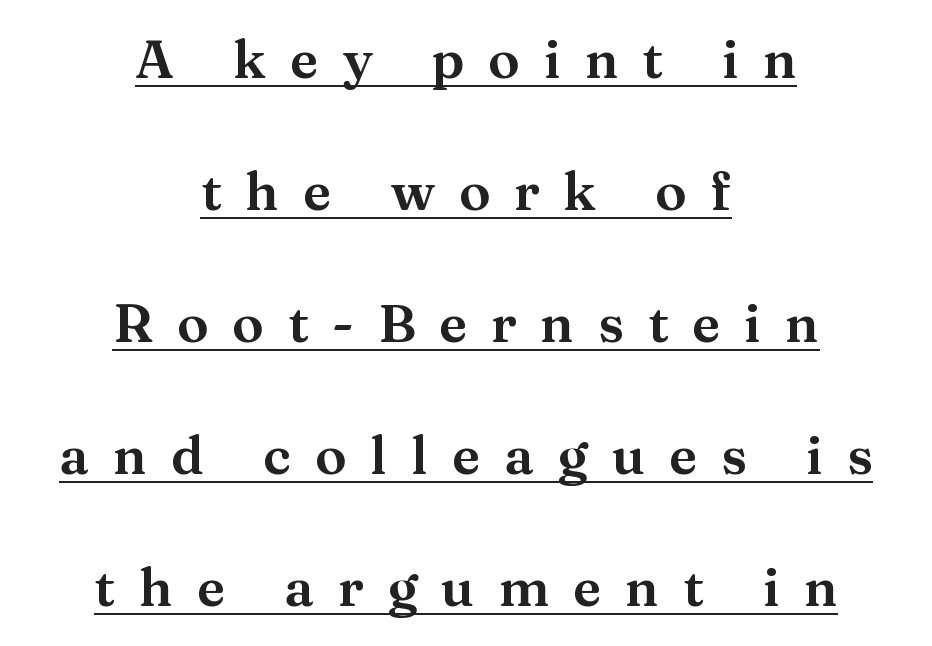
{"serif": "yes", "italic": "no", "width": "normal", "stroke_contrast": "medium", "x_height": "medium", "monospaced": "no", "underline": "yes", "align": "center", "line_spacing": "loose", "line_spacing_ratio": 2.49, "letter_spacing": "wide", "letter_spacing_em": 0.45, "glyph_px": 53}
